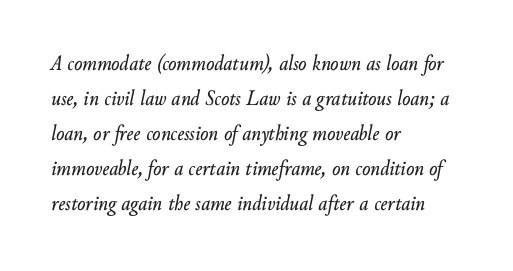
The image shows 22 px text type, italic (leaning right); set left-aligned, normal line spacing (1.59x), normal letter spacing, not underlined.
